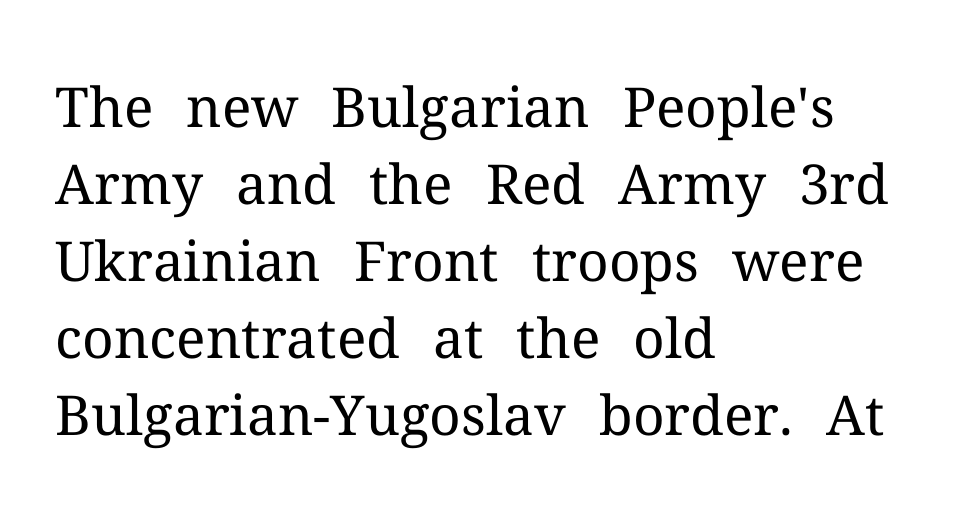
Q: Is the text bold? A: No.
Q: Is the text italic (slanted)? A: No, it is upright.
Q: Is the typeface a serif or a sans-serif typeface? A: Serif.
Q: Is the text underlined? A: No.
Q: How is the paragraph aligned? A: Left-aligned.
Q: Is the spacing between letters normal or unusually wide? A: Normal.
Q: Is the spacing between lines tight, normal or loose? A: Normal.
Q: Width (condensed, normal, or wide)? A: Normal.
Q: Stroke contrast? A: Medium.
Q: x-height? A: Medium.
Q: Monospaced? A: No.
